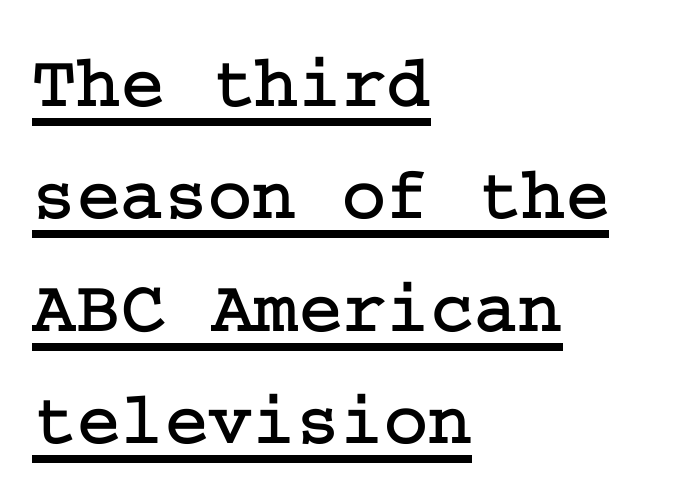
Q: Is the text italic (slanted)? A: No, it is upright.
Q: Is the typeface a serif or a sans-serif typeface? A: Serif.
Q: Is the text underlined? A: Yes.
Q: How is the paragraph aligned? A: Left-aligned.
Q: Is the spacing between letters normal or unusually wide? A: Normal.
Q: Is the spacing between lines tight, normal or loose? A: Normal.
Q: Width (condensed, normal, or wide)? A: Normal.
Q: Stroke contrast? A: Low.
Q: x-height? A: Medium.
